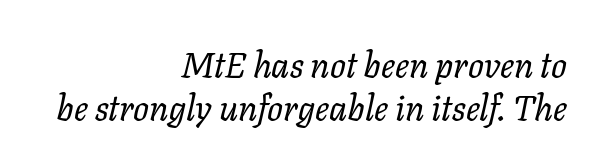
Q: Is the text bold? A: No.
Q: Is the text italic (slanted)? A: Yes, it leans right by about 11 degrees.
Q: Is the text underlined? A: No.
Q: How is the paragraph aligned? A: Right-aligned.
Q: Is the spacing between letters normal or unusually wide? A: Normal.
Q: Width (condensed, normal, or wide)? A: Normal.
Q: Stroke contrast? A: Low.
Q: x-height? A: Medium.
Q: Monospaced? A: No.
